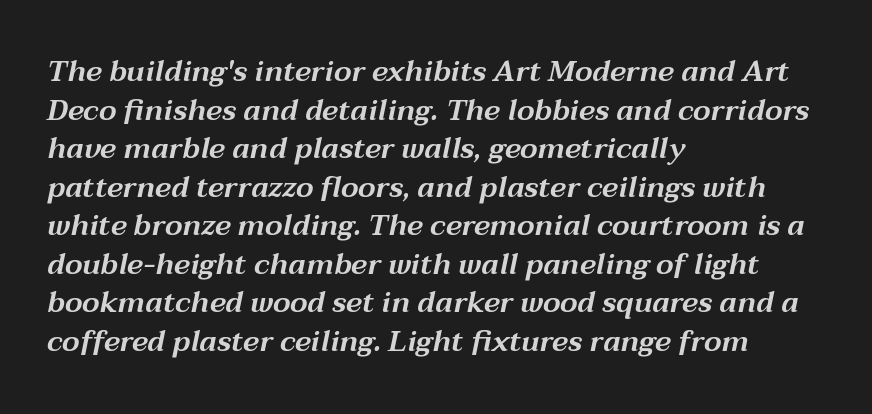
Q: Is the text italic (slanted)? A: Yes, it leans right by about 12 degrees.
Q: Is the text underlined? A: No.
Q: How is the paragraph aligned? A: Left-aligned.
Q: Is the spacing between letters normal or unusually wide? A: Normal.
Q: Is the spacing between lines tight, normal or loose? A: Normal.
Q: Width (condensed, normal, or wide)? A: Wide.
Q: Stroke contrast? A: Medium.
Q: x-height? A: Medium.
Q: Monospaced? A: No.
